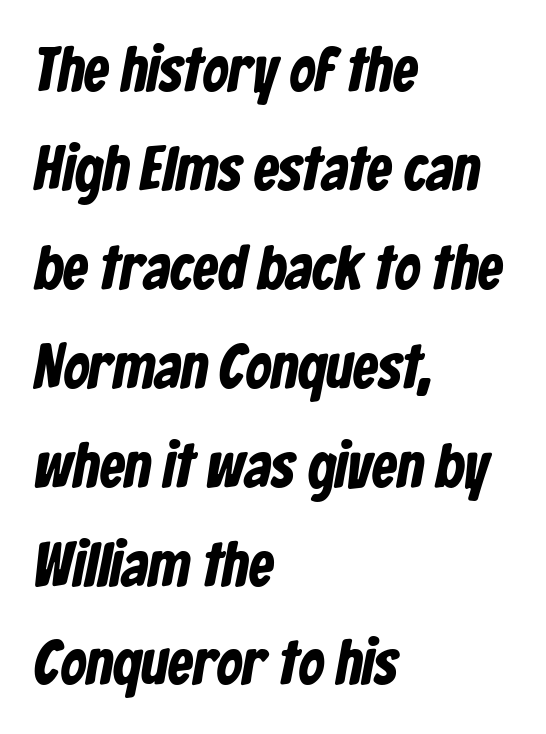
The image shows 63 px bold, condensed sans-serif type; set left-aligned, normal line spacing (1.57x), normal letter spacing, not underlined; low stroke contrast and a medium x-height.
